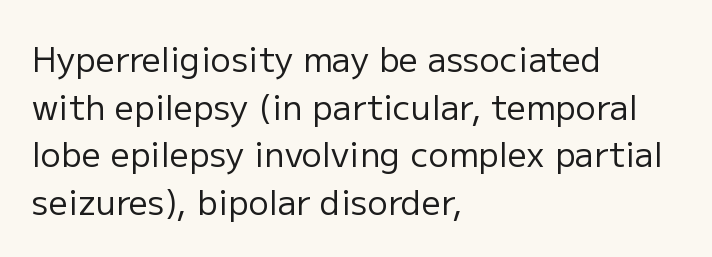
{"serif": "no", "italic": "no", "bold": "no", "weight": "regular", "width": "normal", "stroke_contrast": "low", "x_height": "medium", "monospaced": "no", "underline": "no", "align": "left", "line_spacing": "normal", "line_spacing_ratio": 1.4, "letter_spacing": "normal", "letter_spacing_em": 0.0, "glyph_px": 34}
